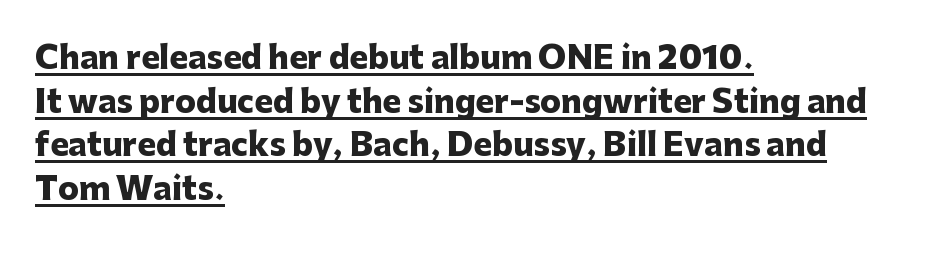
Observe the absence of serifs on each vertical stroke in this sample. The typesetting leans heavy: a genuine bold. This rendering uses left alignment, leaving the right contour irregular. This sample carries an underscore along the baseline area. Summary of vertical rhythm: regular, with standard interline spacing. Varying glyph widths throughout — classic text-font behaviour.
